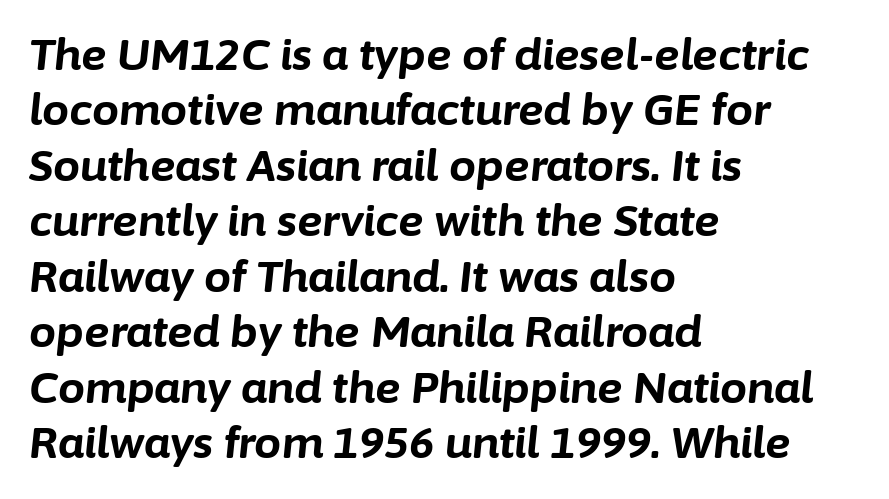
The image shows 43 px bold type, italic (leaning right); set left-aligned, normal line spacing (1.29x), normal letter spacing, not underlined; low stroke contrast and a medium x-height.
